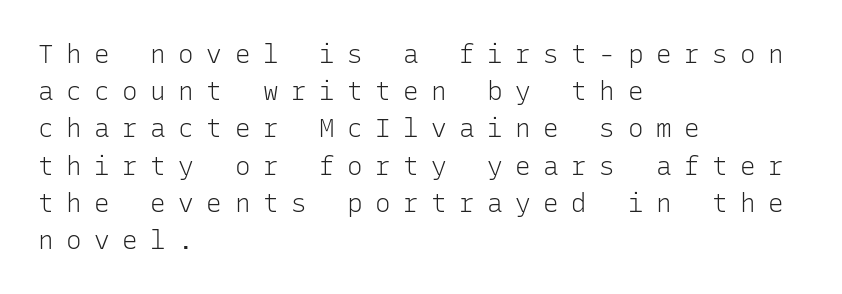
The image shows 26 px text type, upright; set left-aligned, normal line spacing (1.43x), unusually wide letter spacing (+0.48 em), not underlined.
